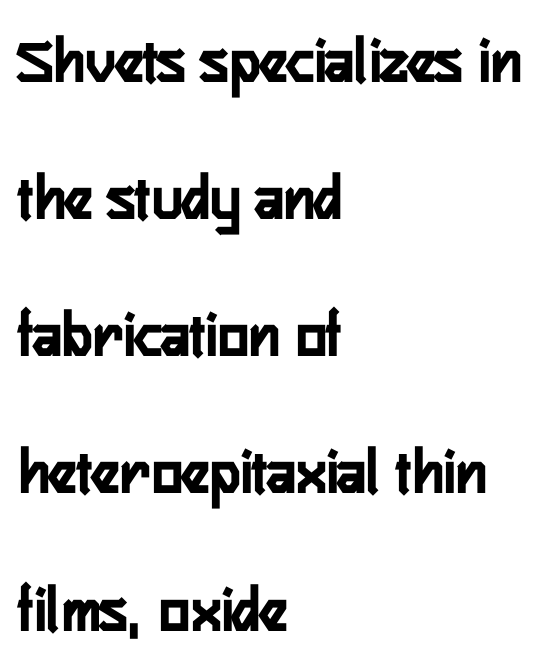
{"serif": "no", "italic": "no", "width": "condensed", "stroke_contrast": "low", "x_height": "medium", "monospaced": "no", "underline": "no", "align": "left", "line_spacing": "loose", "line_spacing_ratio": 2.11, "letter_spacing": "normal", "letter_spacing_em": 0.0, "glyph_px": 65}
